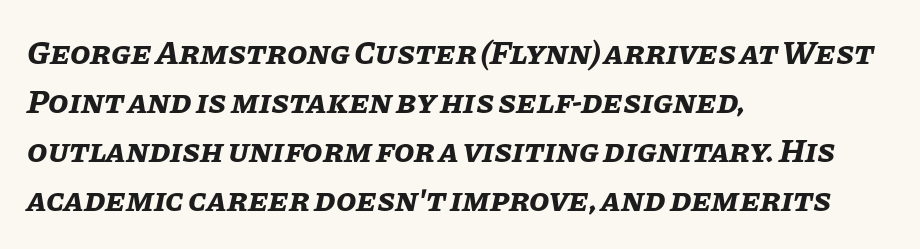
The image shows 33 px bold type, italic (leaning right); set left-aligned, normal line spacing (1.48x), normal letter spacing, not underlined; low stroke contrast and a large x-height.
